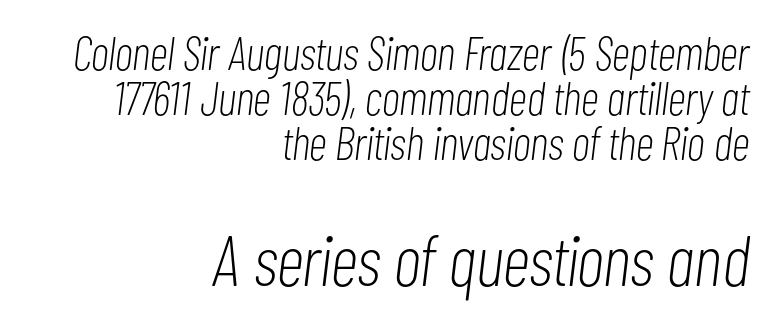
The image shows 71 px light, condensed type, italic (leaning right); set right-aligned, tight line spacing (0.96x), normal letter spacing, not underlined; the second (bottom) block is 1.51x larger; low stroke contrast and a medium x-height.
